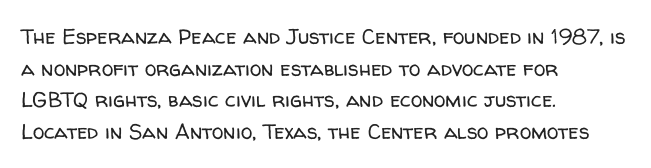
Style check: upright. Leftover space on each line is placed entirely after the last word. The rows are spaced the way most documents space them. The font is comparable to plain body text, perhaps lighter. Honestly, there is no underline to notice here at all. Nobody touched the tracking dial on this one.
